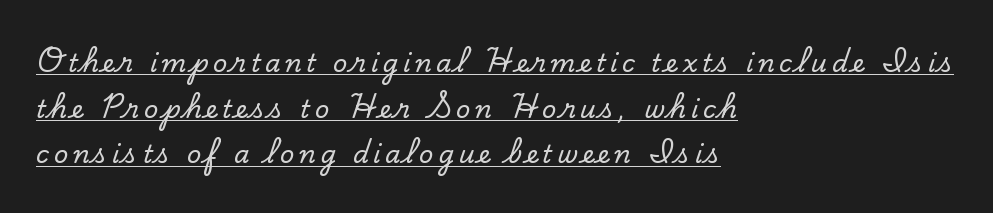
Where is the straight margin? On the left. Looks like someone drew a line under every word here.
